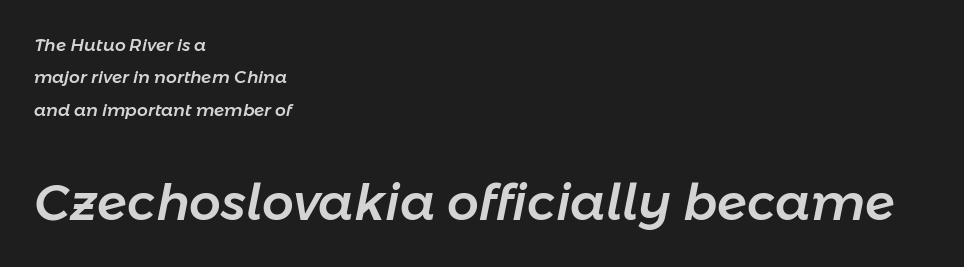
The image shows 50 px text type, italic (leaning right); set left-aligned, loose line spacing (1.9x), normal letter spacing, not underlined; the second (bottom) block is 2.94x larger; low stroke contrast and a medium x-height.
